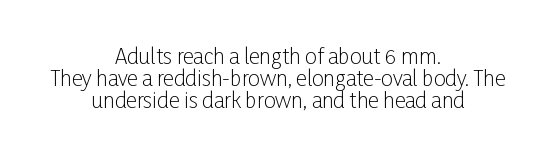
{"italic": "no", "bold": "no", "underline": "no", "align": "center", "line_spacing": "tight", "line_spacing_ratio": 1.04, "letter_spacing": "normal", "letter_spacing_em": 0.0, "glyph_px": 21}
